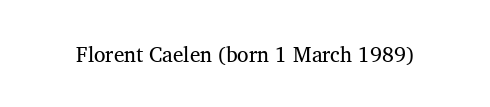
Q: Is the text bold? A: No.
Q: Is the text underlined? A: No.
Q: Is the spacing between letters normal or unusually wide? A: Normal.
